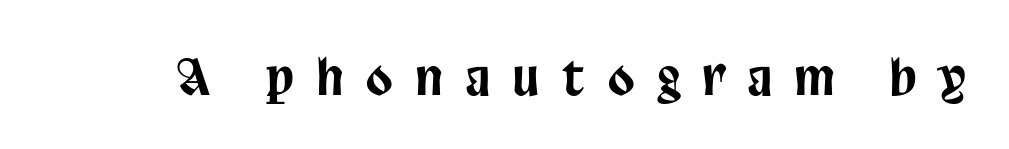
A typesetter would call this proportional, since set widths differ per character. The type family on display is of the sans-serif kind. Do the letters lean? They stand straight. Loose tracking; the words dissolve into strings of separated letters. Unmarked baselines from the first word to the last.
